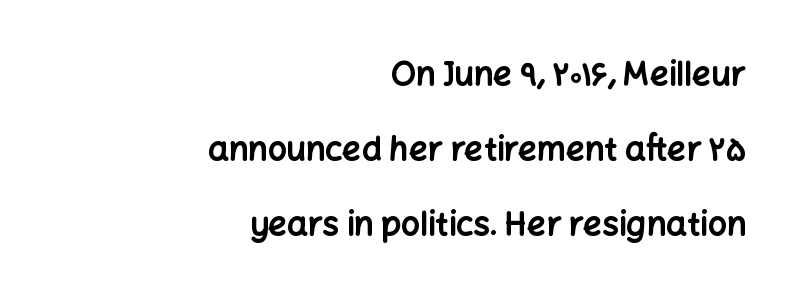
The image shows 33 px bold sans-serif type, upright; set right-aligned, loose line spacing (2.28x), normal letter spacing, not underlined; low stroke contrast and a medium x-height.
